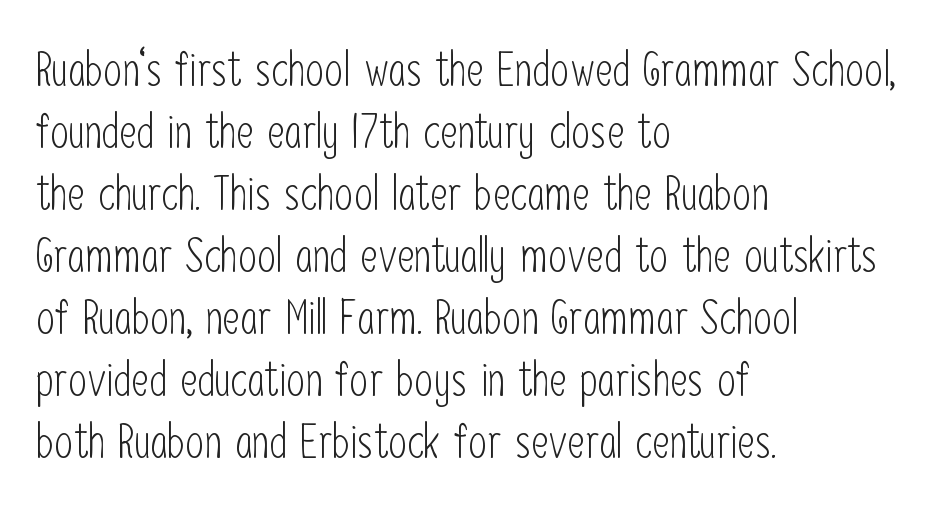
{"serif": "no", "italic": "no", "bold": "no", "weight": "light", "width": "condensed", "stroke_contrast": "low", "x_height": "medium", "monospaced": "no", "underline": "no", "align": "left", "line_spacing": "normal", "line_spacing_ratio": 1.29, "letter_spacing": "normal", "letter_spacing_em": 0.0, "glyph_px": 48}
